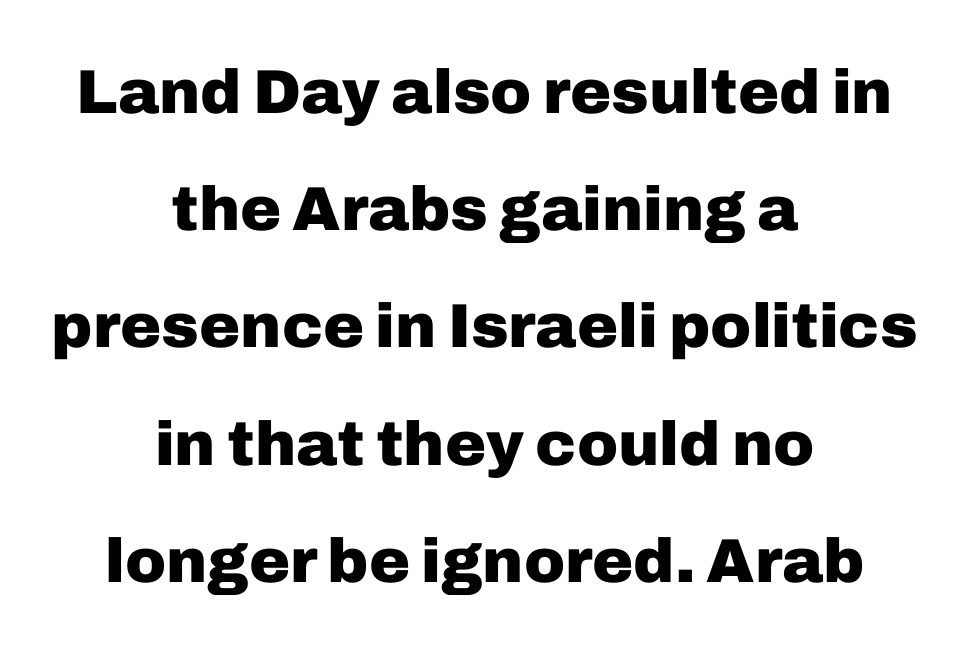
The image shows 62 px heavy sans-serif type, upright; set centered, line spacing 1.89x, normal letter spacing, not underlined; low stroke contrast and a medium x-height.
